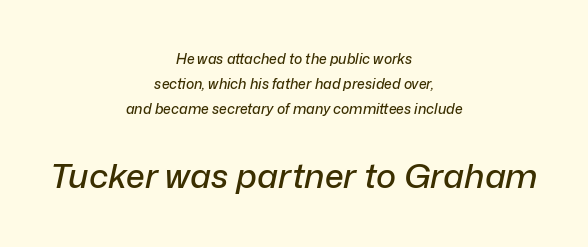
The image shows 34 px text type, italic (leaning right); set centered, line spacing 1.77x, normal letter spacing, not underlined; the second (bottom) block is 2.43x larger; low stroke contrast and a medium x-height.
